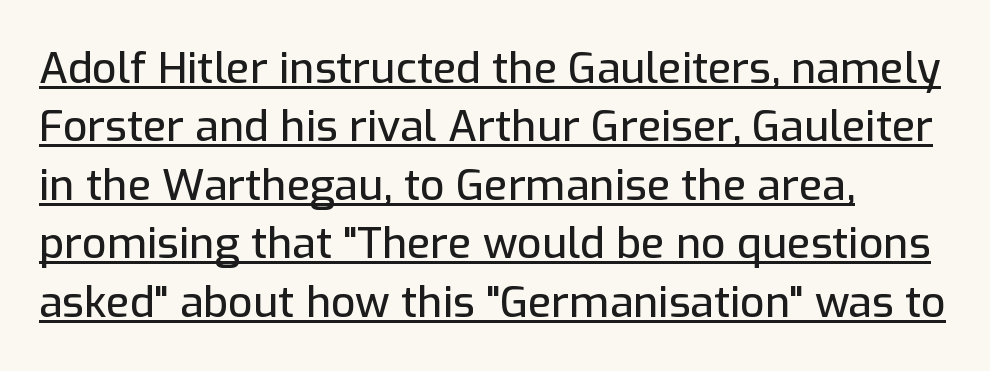
Quick note: interline space is typical. The ragged edge is on the right, which tells us the setting is flush left. Character widths vary here, with narrow letters taking less room than wide ones. Every character sits straight up, as roman type does. The glyphs are accompanied by a horizontal stroke just below them.
